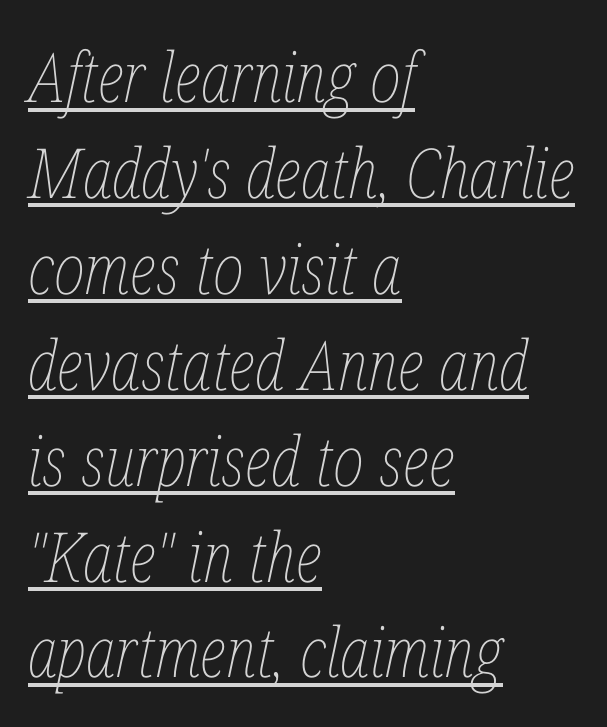
Alignment: flush left. The passage shown stacks its lines at a standard gap. Stroke thickness stays within the range of a standard reading face or lighter. This sample carries an underscore along the baseline area.
